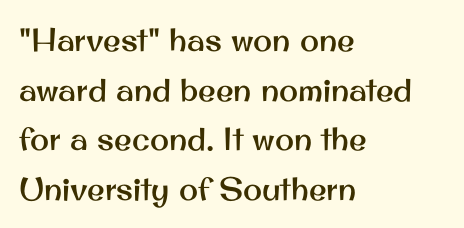
{"serif": "no", "italic": "no", "width": "normal", "stroke_contrast": "medium", "x_height": "small", "monospaced": "no", "underline": "no", "align": "left", "line_spacing": "normal", "line_spacing_ratio": 1.55, "letter_spacing": "normal", "letter_spacing_em": 0.0, "glyph_px": 32}
